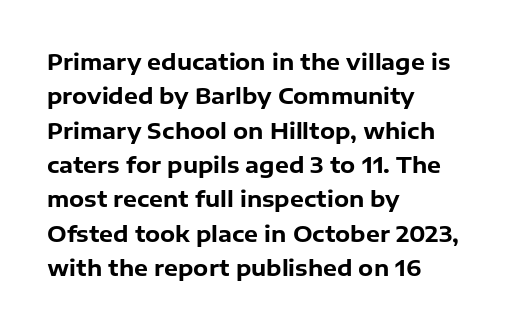
{"italic": "no", "bold": "yes", "underline": "no", "align": "left", "line_spacing": "normal", "line_spacing_ratio": 1.56, "letter_spacing": "normal", "letter_spacing_em": 0.0, "glyph_px": 22}
